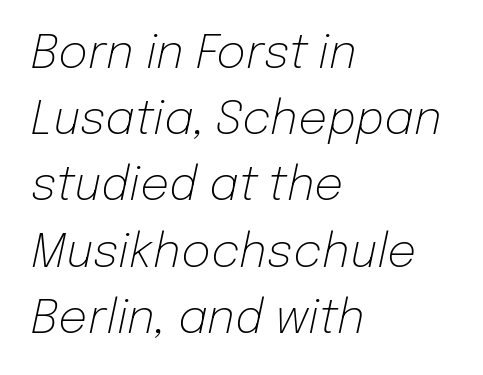
These lines stack with their left ends in a neat column. The specimen omits any rule beneath the text block's lines. Stroke thickness stays within the range of a standard reading face or lighter. One glance says typical: line gaps are just what's usual.
